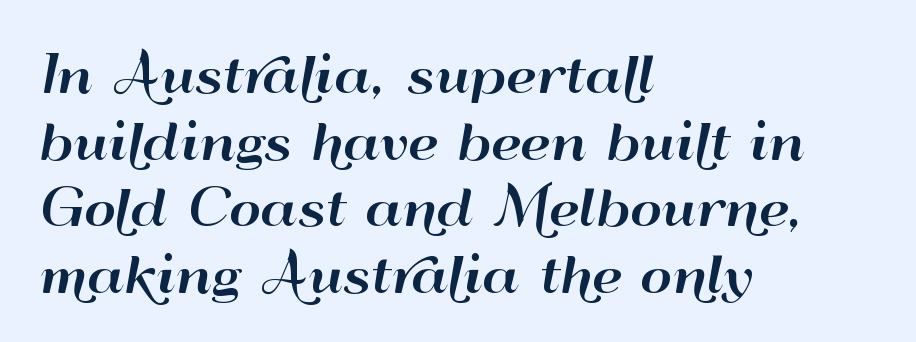
The image shows 49 px wide sans-serif type; set left-aligned, normal line spacing (1.36x), normal letter spacing, not underlined; high stroke contrast and a small x-height.
